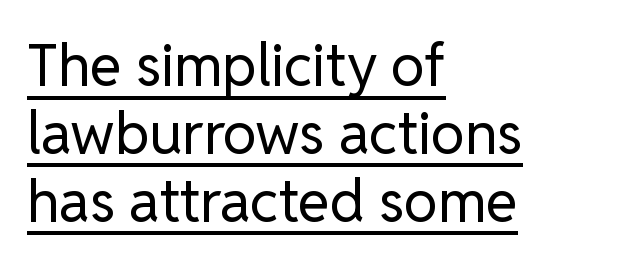
The image shows 58 px regular-weight sans-serif type, upright; set left-aligned, line spacing 1.17x, normal letter spacing, underlined; low stroke contrast and a medium x-height.
